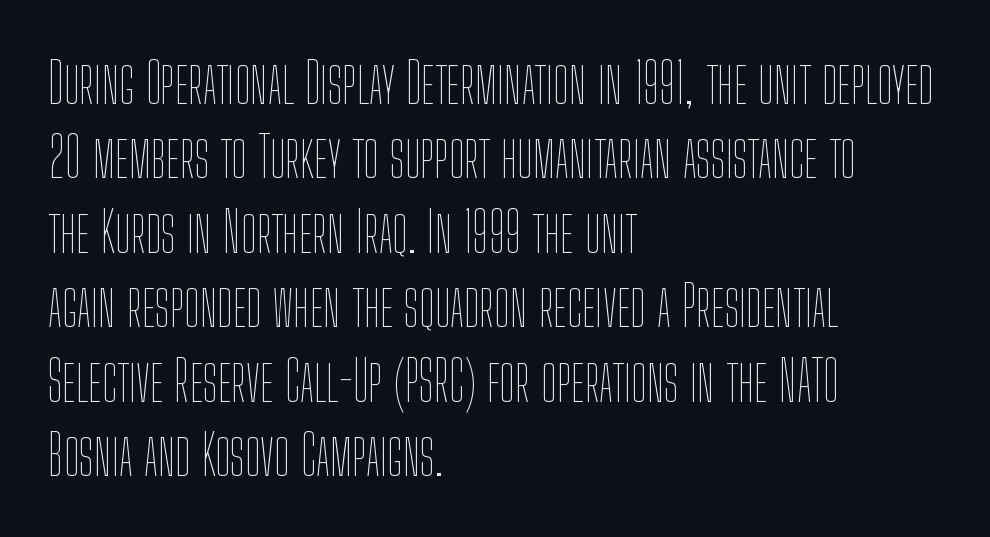
Q: Is the text bold? A: No.
Q: Is the text italic (slanted)? A: No, it is upright.
Q: Is the text underlined? A: No.
Q: How is the paragraph aligned? A: Left-aligned.
Q: Is the spacing between letters normal or unusually wide? A: Normal.
Q: Is the spacing between lines tight, normal or loose? A: Normal.
Q: Width (condensed, normal, or wide)? A: Condensed.
Q: Stroke contrast? A: Low.
Q: x-height? A: Medium.
Q: Monospaced? A: No.
